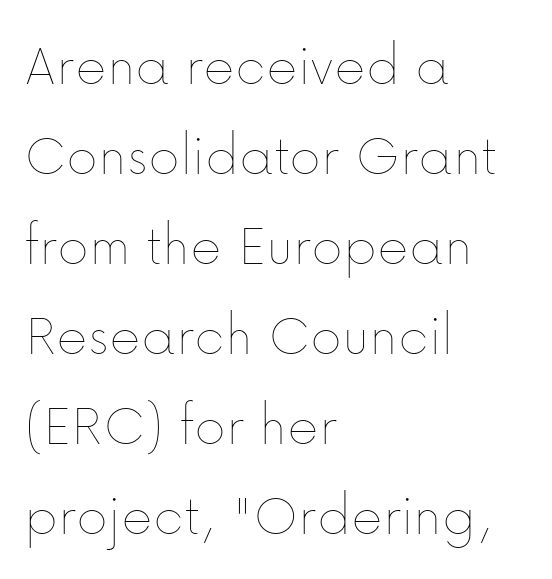
The image shows 60 px thin type, upright; set left-aligned, normal line spacing (1.5x), normal letter spacing, not underlined; low stroke contrast and a medium x-height.
